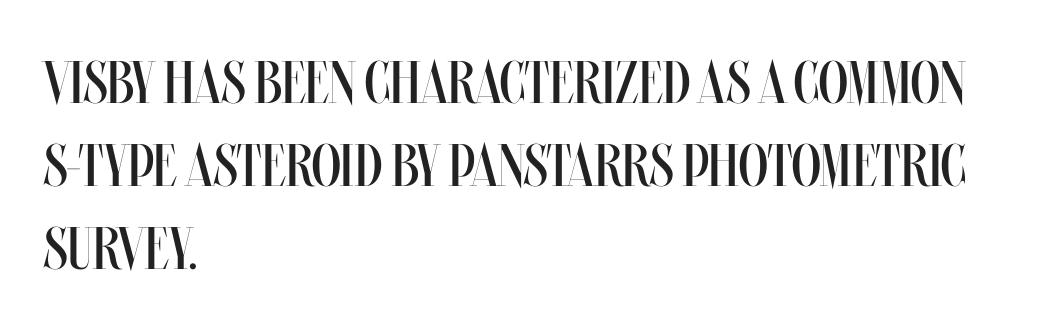
Q: Is the text bold? A: No.
Q: Is the text italic (slanted)? A: No, it is upright.
Q: Is the text underlined? A: No.
Q: How is the paragraph aligned? A: Left-aligned.
Q: Is the spacing between letters normal or unusually wide? A: Normal.
Q: Is the spacing between lines tight, normal or loose? A: Normal.
Q: Width (condensed, normal, or wide)? A: Condensed.
Q: Stroke contrast? A: Medium.
Q: x-height? A: Large.
Q: Monospaced? A: No.
